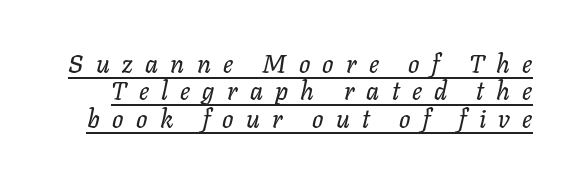
Q: Is the text italic (slanted)? A: Yes, it leans right by about 11 degrees.
Q: Is the text underlined? A: Yes.
Q: Is the spacing between letters normal or unusually wide? A: Unusually wide.
Q: Is the spacing between lines tight, normal or loose? A: Tight.
